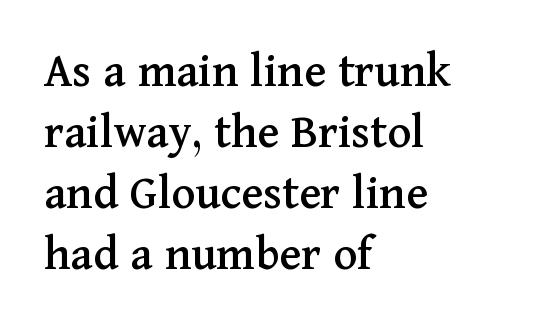
Q: Is the text italic (slanted)? A: No, it is upright.
Q: Is the typeface a serif or a sans-serif typeface? A: Serif.
Q: Is the text underlined? A: No.
Q: How is the paragraph aligned? A: Left-aligned.
Q: Is the spacing between letters normal or unusually wide? A: Normal.
Q: Width (condensed, normal, or wide)? A: Normal.
Q: Stroke contrast? A: Medium.
Q: x-height? A: Medium.
Q: Monospaced? A: No.
